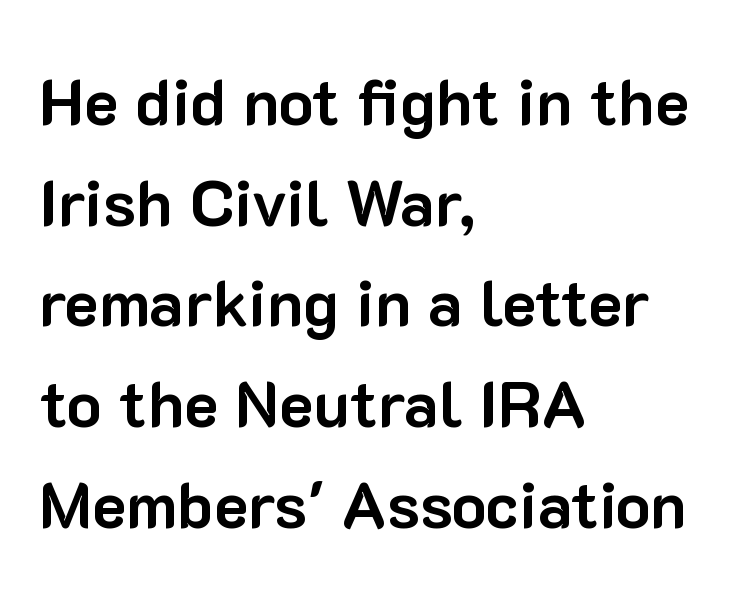
In terms of letterspacing, this is plain default setting. Honestly, there is no underline to notice here at all. The letters are bold, with thick, heavy strokes. The space between consecutive lines is moderate. Typographically, this falls in the sans-serif category. This sample has the flowing, uneven cadence of proportional lettering.
